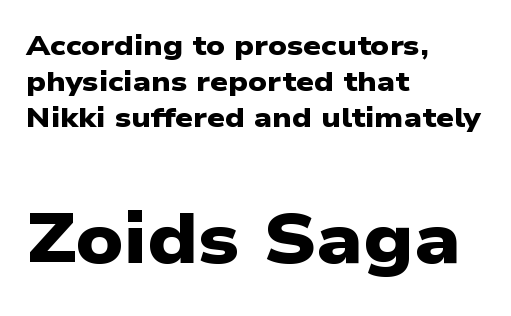
The paragraph shown leans on its left margin. A normal amount of white space separates one row of letters from the next. Underline: absent. The strokes are fattened all the way to bold. The following chunk of copy outweighs the initial chunk in type size.
